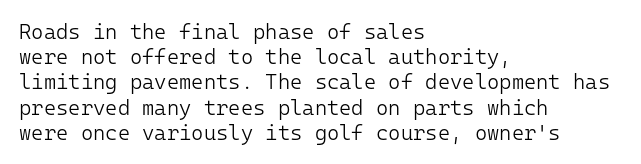
The letterforms sit shoulder to shoulder at normal distance. Typeset ragged right — the left edge is the straight one. The lettering holds an erect, upright posture throughout. Vertical stems look standard width or narrower in stroke. Beneath every word, the page is bare.
